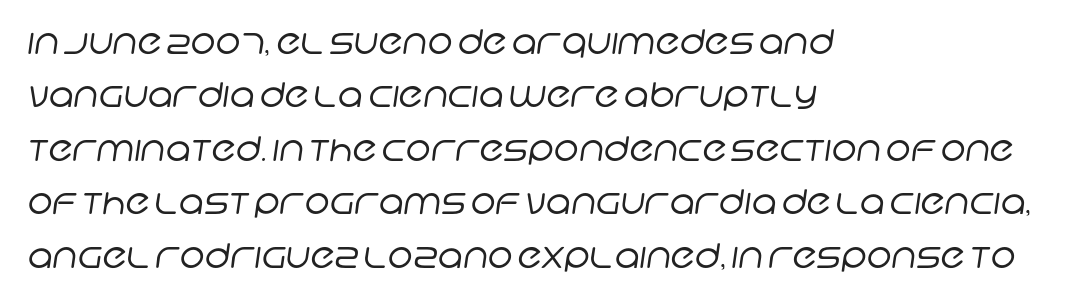
Q: Is the text bold? A: No.
Q: Is the typeface a serif or a sans-serif typeface? A: Sans-serif.
Q: Is the text underlined? A: No.
Q: How is the paragraph aligned? A: Left-aligned.
Q: Is the spacing between letters normal or unusually wide? A: Normal.
Q: Is the spacing between lines tight, normal or loose? A: Normal.
Q: Width (condensed, normal, or wide)? A: Normal.
Q: Stroke contrast? A: Low.
Q: x-height? A: Large.
Q: Monospaced? A: No.
